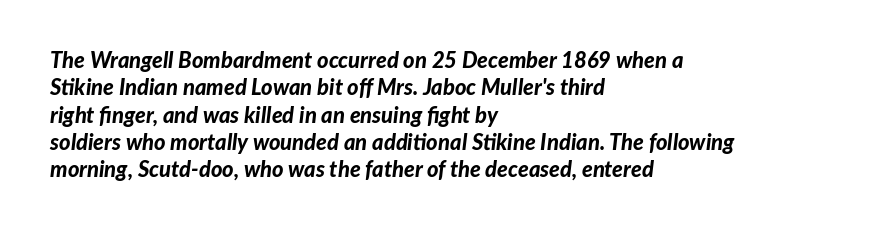
{"italic": "yes", "lean": "right", "slant_degrees": 7, "bold": "yes", "underline": "no", "align": "left", "line_spacing_ratio": 1.24, "letter_spacing": "normal", "letter_spacing_em": 0.0, "glyph_px": 22}
